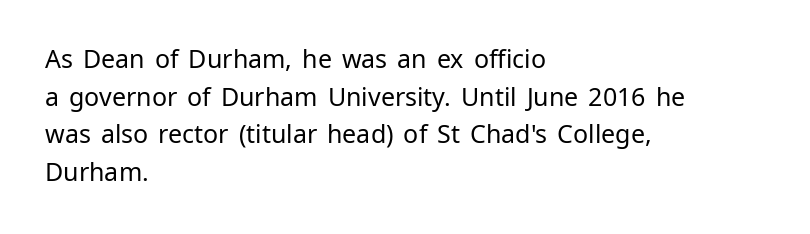
Q: Is the text bold? A: No.
Q: Is the text italic (slanted)? A: No, it is upright.
Q: Is the text underlined? A: No.
Q: How is the paragraph aligned? A: Left-aligned.
Q: Is the spacing between letters normal or unusually wide? A: Normal.
Q: Is the spacing between lines tight, normal or loose? A: Normal.
